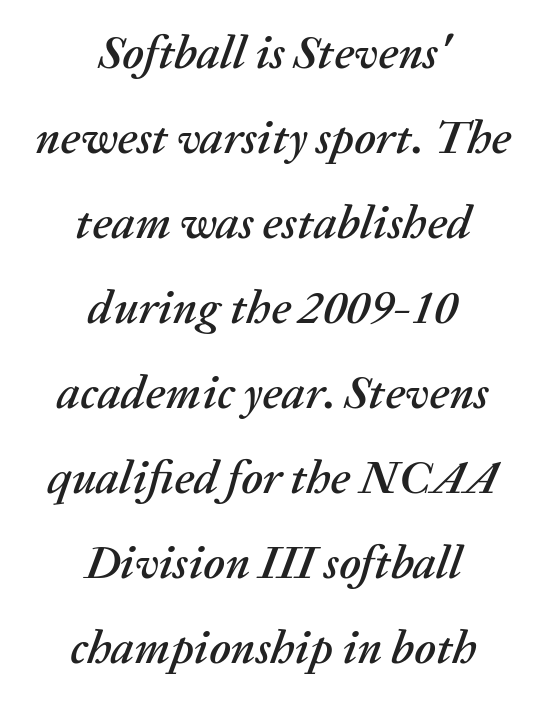
{"italic": "yes", "lean": "right", "slant_degrees": 20, "width": "normal", "stroke_contrast": "medium", "x_height": "medium", "monospaced": "no", "underline": "no", "align": "center", "line_spacing_ratio": 1.81, "letter_spacing": "normal", "letter_spacing_em": 0.0, "glyph_px": 47}
